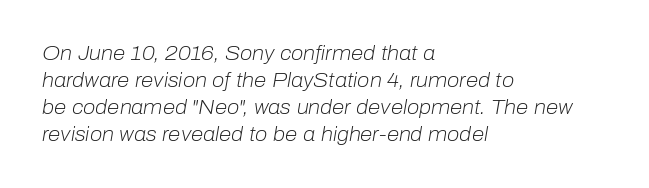
The rendering anchors every line to the left-hand side. This is not heavy type; no bold has been used. Is the type slanted? Yes — the strokes lean at a clear angle. Nobody touched the tracking dial on this one. The passage shown is not underscored anywhere.
